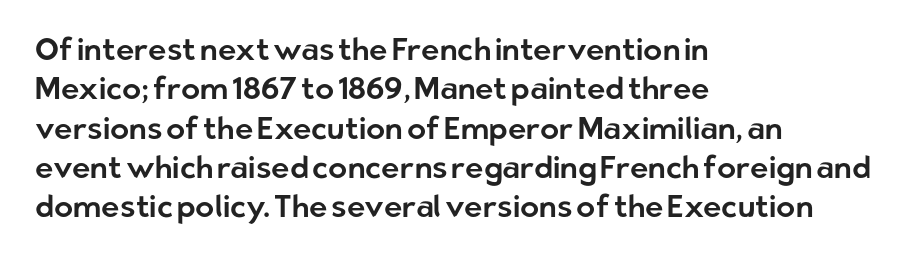
{"serif": "no", "italic": "no", "width": "normal", "stroke_contrast": "low", "x_height": "medium", "monospaced": "no", "underline": "no", "align": "left", "line_spacing": "normal", "line_spacing_ratio": 1.27, "letter_spacing": "normal", "letter_spacing_em": 0.0, "glyph_px": 31}
